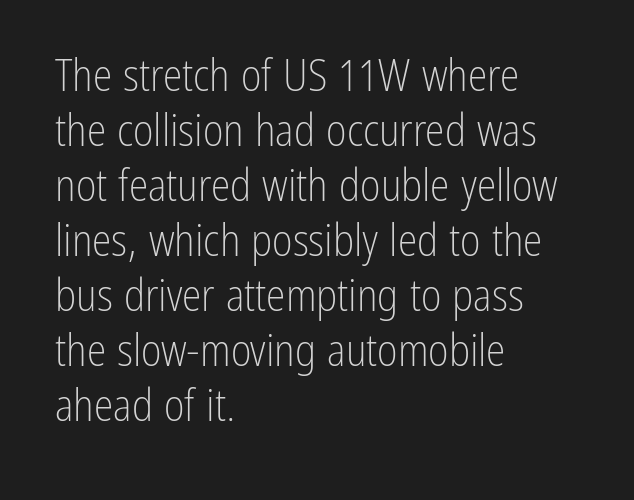
{"serif": "no", "italic": "no", "bold": "no", "weight": "light", "width": "condensed", "stroke_contrast": "low", "x_height": "medium", "monospaced": "no", "underline": "no", "align": "left", "line_spacing": "normal", "line_spacing_ratio": 1.25, "letter_spacing": "normal", "letter_spacing_em": 0.0, "glyph_px": 44}
